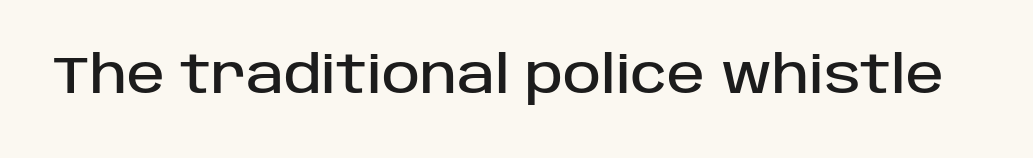
{"serif": "no", "italic": "no", "width": "normal", "stroke_contrast": "low", "x_height": "large", "monospaced": "no", "underline": "no", "letter_spacing": "normal", "letter_spacing_em": 0.0, "glyph_px": 51}
